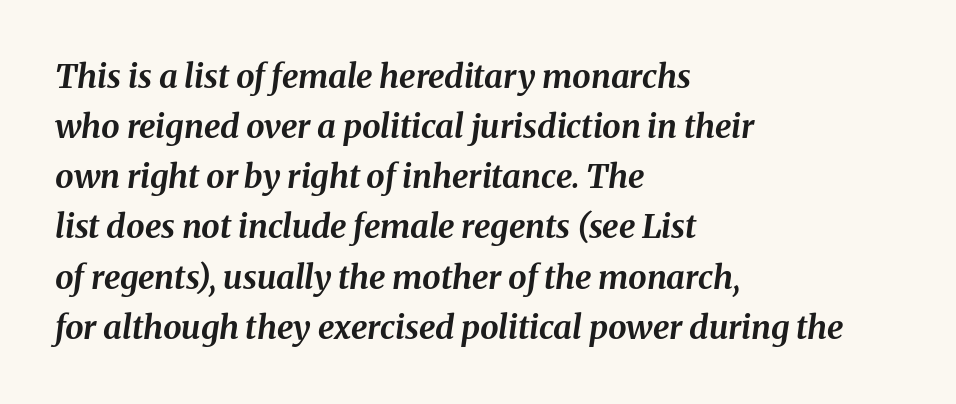
Q: Is the text bold? A: Yes.
Q: Is the text italic (slanted)? A: Yes, it leans right by about 8 degrees.
Q: Is the text underlined? A: No.
Q: How is the paragraph aligned? A: Left-aligned.
Q: Is the spacing between letters normal or unusually wide? A: Normal.
Q: Is the spacing between lines tight, normal or loose? A: Normal.
Q: Width (condensed, normal, or wide)? A: Normal.
Q: Stroke contrast? A: Medium.
Q: x-height? A: Medium.
Q: Monospaced? A: No.
